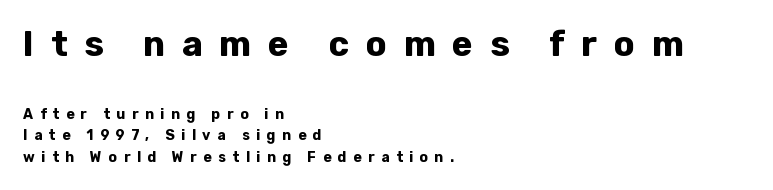
{"serif": "no", "italic": "no", "bold": "yes", "weight": "bold", "width": "normal", "stroke_contrast": "low", "x_height": "medium", "monospaced": "no", "underline": "no", "align": "left", "line_spacing": "normal", "line_spacing_ratio": 1.54, "letter_spacing": "wide", "letter_spacing_em": 0.47, "larger_block": "first", "size_ratio": 2.5, "glyph_px": 35}
